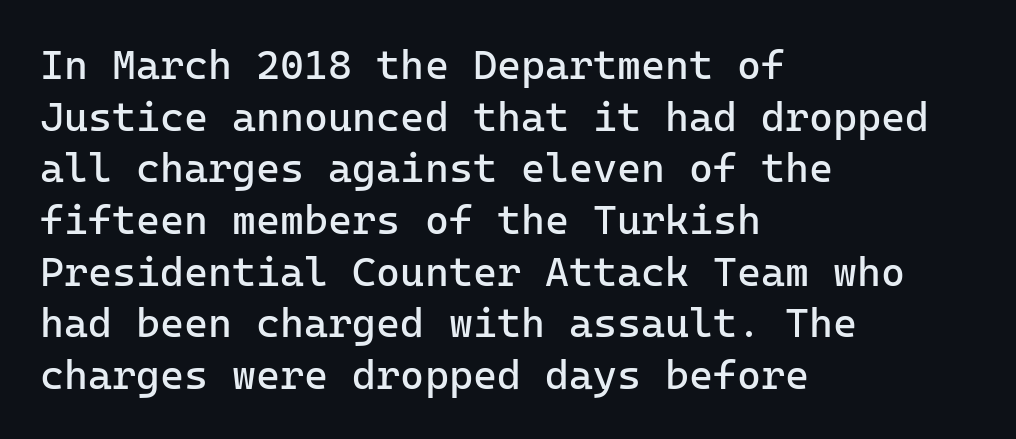
Q: Is the text bold? A: No.
Q: Is the text italic (slanted)? A: No, it is upright.
Q: Is the typeface a serif or a sans-serif typeface? A: Sans-serif.
Q: Is the text underlined? A: No.
Q: How is the paragraph aligned? A: Left-aligned.
Q: Is the spacing between letters normal or unusually wide? A: Normal.
Q: Is the spacing between lines tight, normal or loose? A: Normal.
Q: Width (condensed, normal, or wide)? A: Normal.
Q: Stroke contrast? A: Low.
Q: x-height? A: Medium.
Q: Monospaced? A: Yes.
